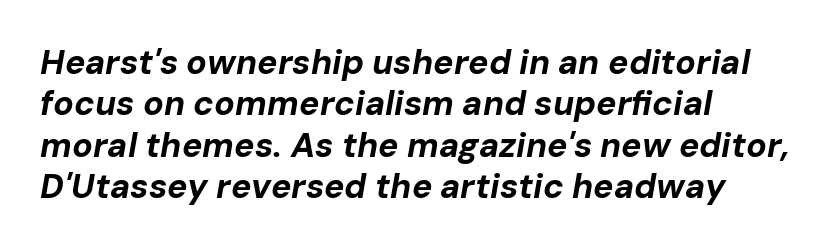
{"italic": "yes", "lean": "right", "slant_degrees": 10, "bold": "yes", "weight": "bold", "width": "normal", "stroke_contrast": "low", "x_height": "medium", "monospaced": "no", "underline": "no", "align": "left", "line_spacing_ratio": 1.22, "letter_spacing": "normal", "letter_spacing_em": 0.0, "glyph_px": 34}
